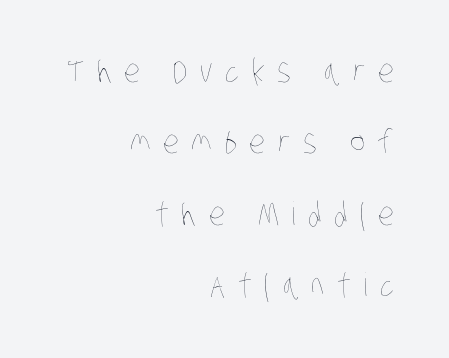
The space directly below the letters is spotless. The letters advance in unequal steps, a hallmark of proportional type. No letter is thick-stroked: the sample isn't bold. Successive baselines arrive slowly, with a big drop between each.
